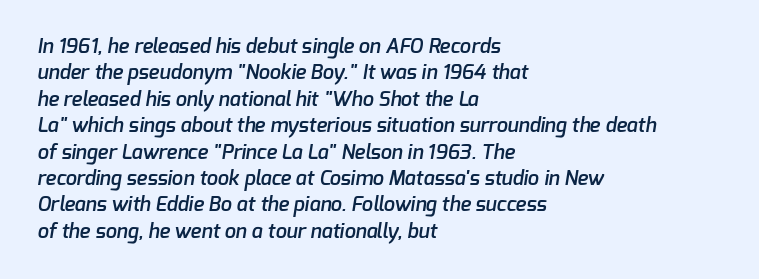
The image shows 20 px text type; set left-aligned, normal line spacing (1.32x), normal letter spacing, not underlined.
